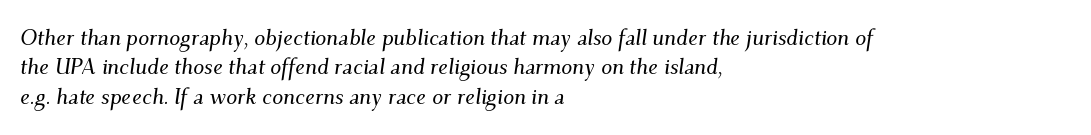
Q: Is the text italic (slanted)? A: Yes, it leans right by about 9 degrees.
Q: Is the text underlined? A: No.
Q: How is the paragraph aligned? A: Left-aligned.
Q: Is the spacing between letters normal or unusually wide? A: Normal.
Q: Is the spacing between lines tight, normal or loose? A: Normal.
